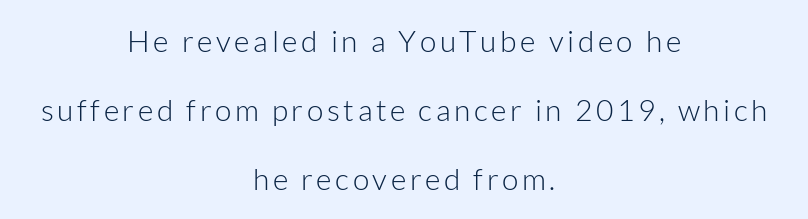
Q: Is the text bold? A: No.
Q: Is the text italic (slanted)? A: No, it is upright.
Q: Is the typeface a serif or a sans-serif typeface? A: Sans-serif.
Q: Is the text underlined? A: No.
Q: How is the paragraph aligned? A: Centered.
Q: Is the spacing between lines tight, normal or loose? A: Loose.
Q: Width (condensed, normal, or wide)? A: Normal.
Q: Stroke contrast? A: Low.
Q: x-height? A: Medium.
Q: Monospaced? A: No.
